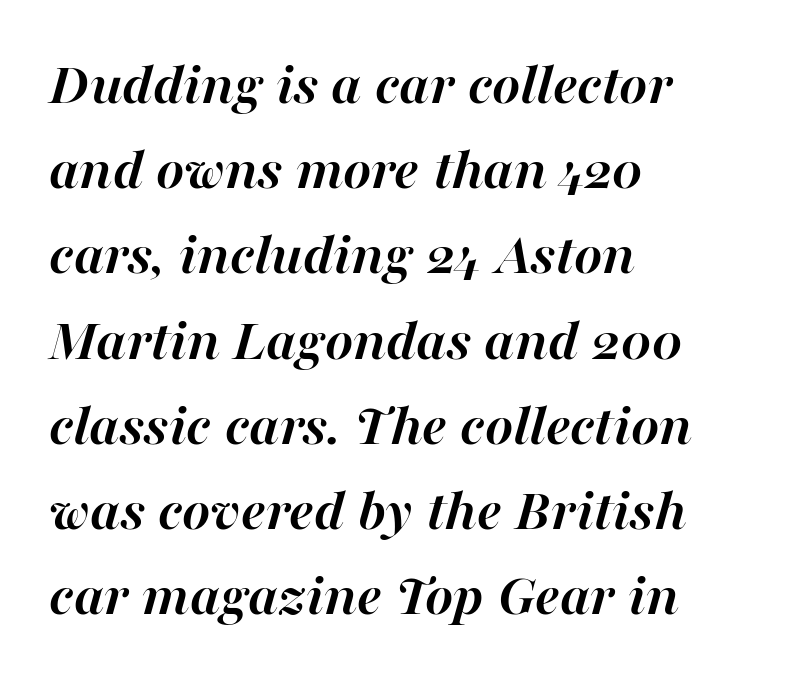
The image shows 60 px semibold type, italic (leaning right); set left-aligned, normal line spacing (1.42x), normal letter spacing, not underlined; high stroke contrast and a medium x-height.
